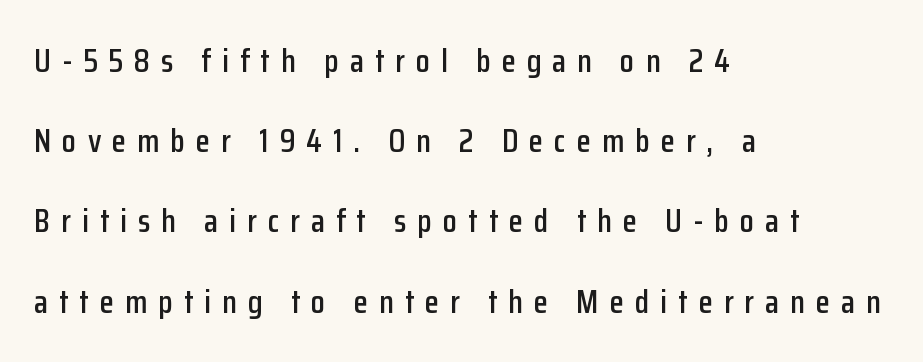
{"serif": "no", "italic": "no", "width": "condensed", "stroke_contrast": "low", "x_height": "medium", "monospaced": "no", "underline": "no", "align": "left", "line_spacing": "loose", "line_spacing_ratio": 2.43, "letter_spacing": "wide", "letter_spacing_em": 0.33, "glyph_px": 33}
